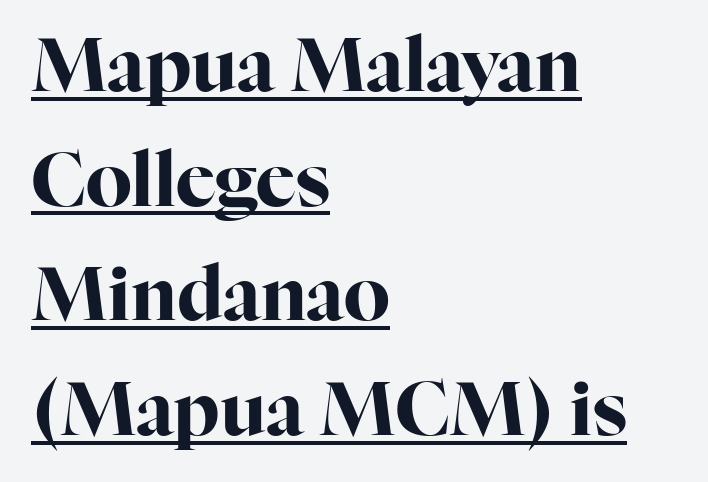
The image shows 74 px bold serif type, upright; set left-aligned, normal line spacing (1.55x), normal letter spacing, underlined; high stroke contrast and a medium x-height.
